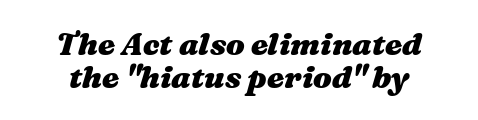
{"italic": "yes", "lean": "right", "slant_degrees": 16, "bold": "yes", "weight": "heavy", "width": "wide", "stroke_contrast": "medium", "x_height": "medium", "monospaced": "no", "underline": "no", "line_spacing": "tight", "line_spacing_ratio": 1.05, "letter_spacing": "normal", "letter_spacing_em": 0.0, "glyph_px": 31}
